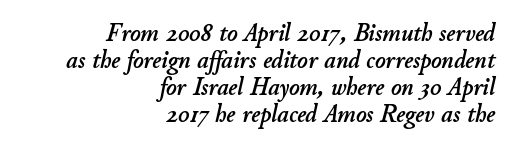
{"italic": "yes", "lean": "right", "slant_degrees": 11, "underline": "no", "align": "right", "line_spacing": "tight", "line_spacing_ratio": 1.08, "letter_spacing": "normal", "letter_spacing_em": 0.0, "glyph_px": 25}
